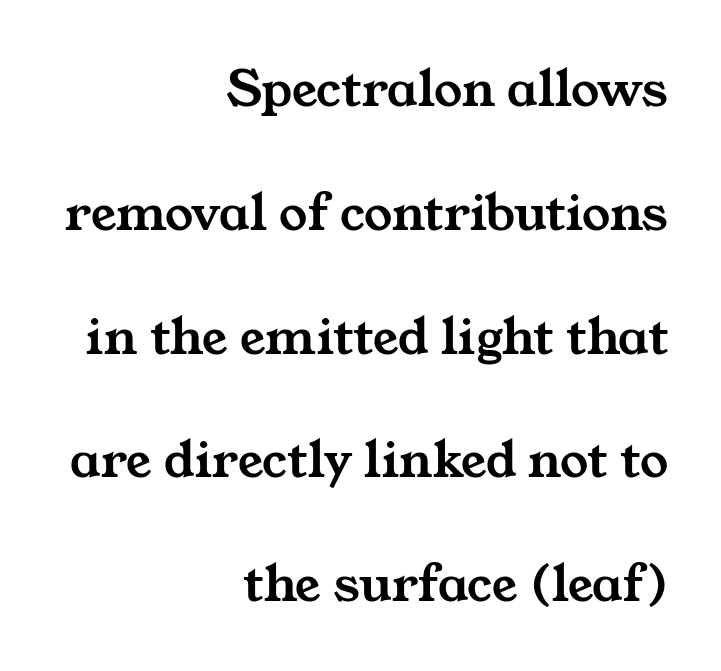
{"serif": "yes", "width": "wide", "stroke_contrast": "medium", "x_height": "medium", "monospaced": "no", "underline": "no", "align": "right", "line_spacing": "loose", "line_spacing_ratio": 2.21, "letter_spacing": "normal", "letter_spacing_em": 0.0, "glyph_px": 56}
